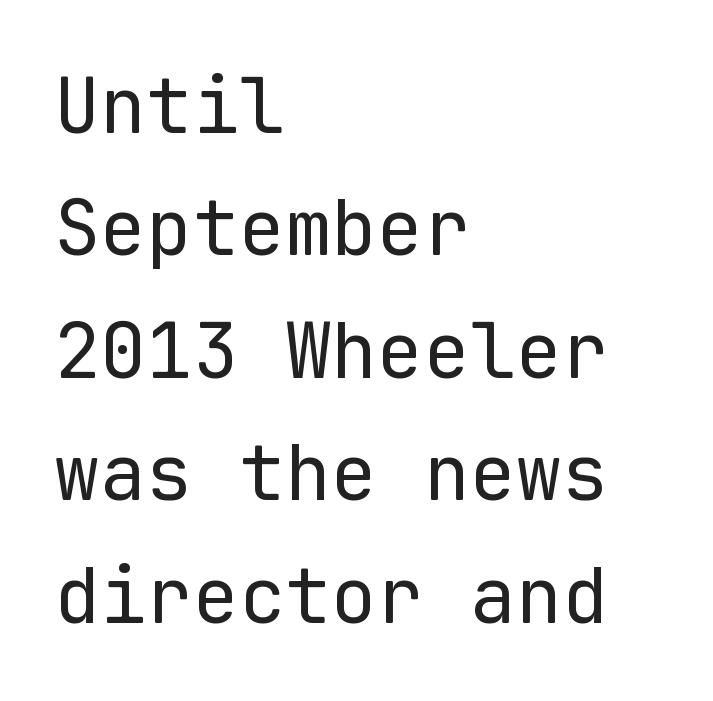
Q: Is the text bold? A: No.
Q: Is the text italic (slanted)? A: No, it is upright.
Q: Is the typeface a serif or a sans-serif typeface? A: Sans-serif.
Q: Is the text underlined? A: No.
Q: How is the paragraph aligned? A: Left-aligned.
Q: Is the spacing between letters normal or unusually wide? A: Normal.
Q: Is the spacing between lines tight, normal or loose? A: Normal.
Q: Width (condensed, normal, or wide)? A: Normal.
Q: Stroke contrast? A: Low.
Q: x-height? A: Medium.
Q: Monospaced? A: Yes.
